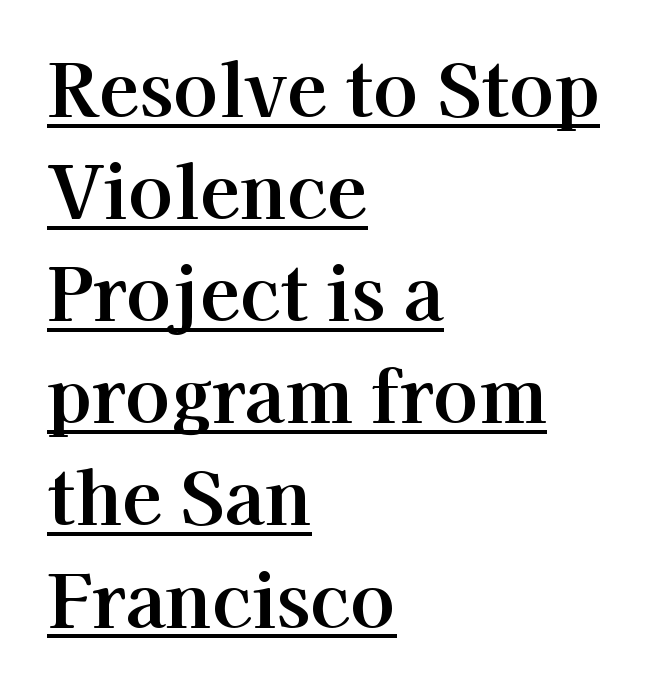
{"serif": "yes", "italic": "no", "width": "normal", "stroke_contrast": "high", "x_height": "medium", "monospaced": "no", "underline": "yes", "align": "left", "line_spacing": "normal", "line_spacing_ratio": 1.38, "letter_spacing": "normal", "letter_spacing_em": 0.0, "glyph_px": 74}
